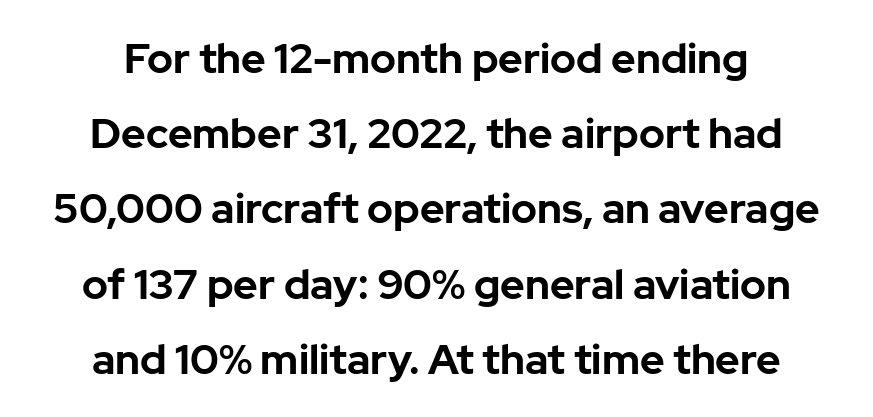
Q: Is the text bold? A: Yes.
Q: Is the text italic (slanted)? A: No, it is upright.
Q: Is the typeface a serif or a sans-serif typeface? A: Sans-serif.
Q: Is the text underlined? A: No.
Q: How is the paragraph aligned? A: Centered.
Q: Is the spacing between letters normal or unusually wide? A: Normal.
Q: Width (condensed, normal, or wide)? A: Normal.
Q: Stroke contrast? A: Low.
Q: x-height? A: Medium.
Q: Monospaced? A: No.
